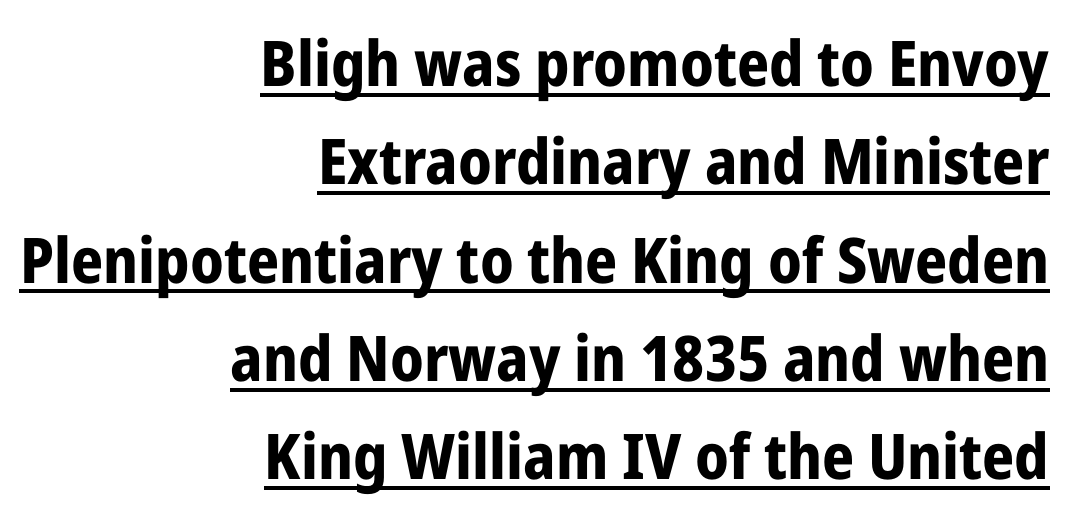
Caption: lettering with a line underneath. Here the glyphs are tracked normally, forming tight word shapes. The strokes are fattened all the way to bold. The typeface chosen for these lines omits serifs.
